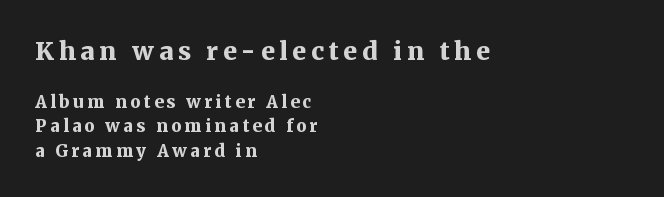
Descenders are the only things crossing below the line. Style check: upright. Strokes here are thick enough to call this a true bold. Interline gaps are of average width in this sample. Whoever set this made the first block the dominant, larger element. In CSS terms this would be text-align: left.
